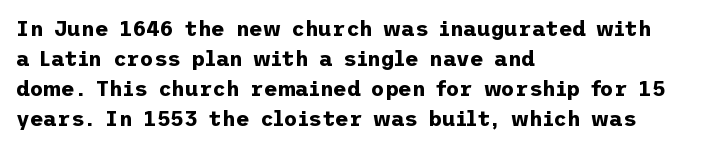
The image shows 21 px bold type, upright; set left-aligned, normal line spacing (1.43x), normal letter spacing, not underlined.
